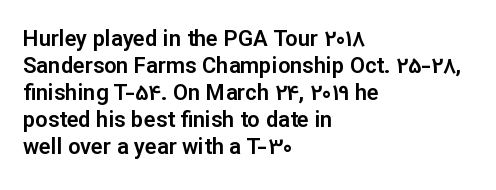
{"italic": "no", "underline": "no", "align": "left", "line_spacing_ratio": 1.23, "letter_spacing": "normal", "letter_spacing_em": 0.0, "glyph_px": 22}
